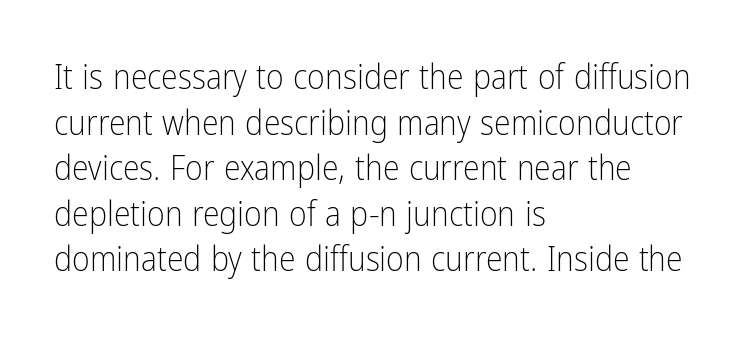
{"serif": "no", "italic": "no", "bold": "no", "weight": "light", "width": "condensed", "stroke_contrast": "low", "x_height": "medium", "monospaced": "no", "underline": "no", "align": "left", "line_spacing": "normal", "line_spacing_ratio": 1.34, "letter_spacing": "normal", "letter_spacing_em": 0.0, "glyph_px": 34}
